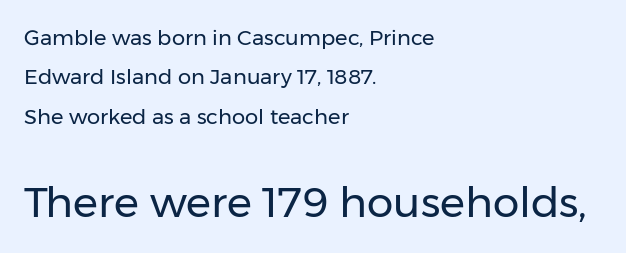
{"serif": "no", "italic": "no", "bold": "no", "weight": "regular", "width": "normal", "stroke_contrast": "low", "x_height": "medium", "monospaced": "no", "underline": "no", "align": "left", "line_spacing_ratio": 1.88, "letter_spacing": "normal", "letter_spacing_em": 0.0, "larger_block": "second", "size_ratio": 2.0, "glyph_px": 42}
